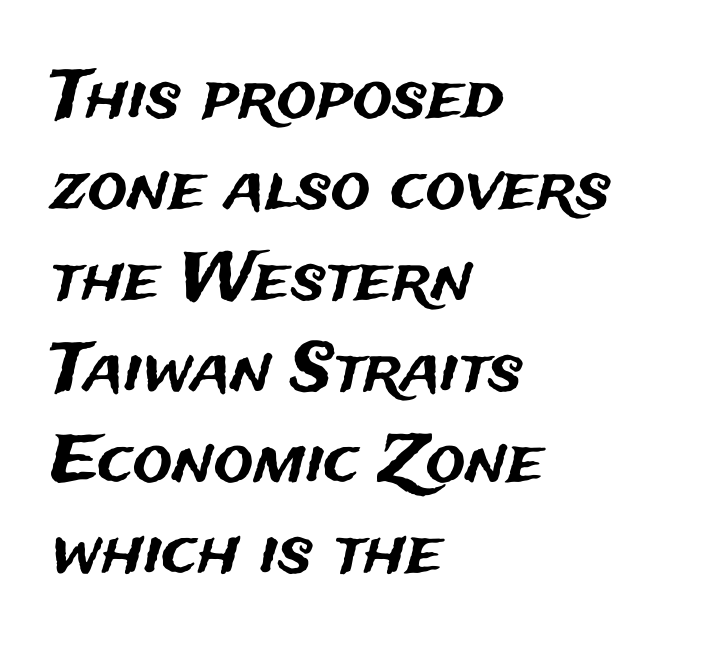
The image shows 66 px sans-serif type; set left-aligned, normal line spacing (1.38x), normal letter spacing, not underlined; medium stroke contrast and a medium x-height.
